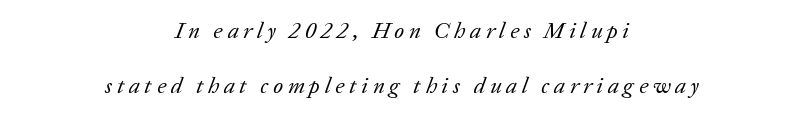
Stems and bowls with no extra thickness — not bold. The letters are spread apart with noticeably loose tracking. This rendering features lettering with no underline. A centered setting, common on invitations and titles, is used for this passage.
